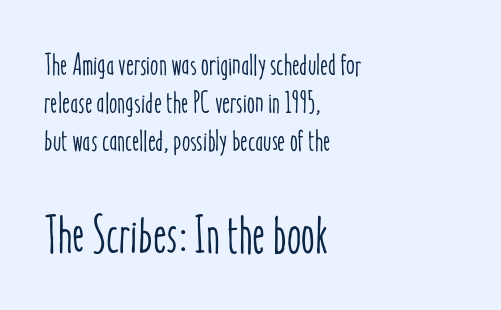
The image shows 52 px condensed type, upright; set left-aligned, normal line spacing (1.27x), normal letter spacing, not underlined; the second (bottom) block is 1.73x larger; low stroke contrast and a medium x-height.
